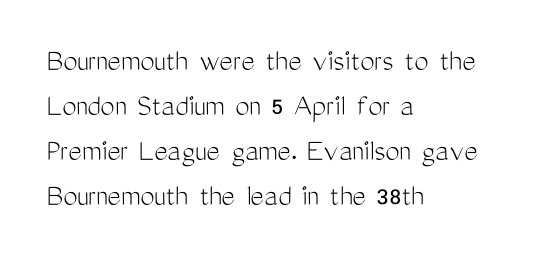
The image shows 32 px light, condensed sans-serif type, upright; set left-aligned, normal line spacing (1.41x), normal letter spacing, not underlined; medium stroke contrast and a medium x-height.
